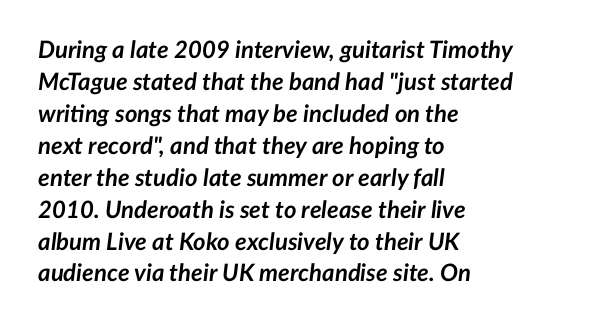
Q: Is the text bold? A: Yes.
Q: Is the text italic (slanted)? A: Yes, it leans right by about 7 degrees.
Q: Is the text underlined? A: No.
Q: How is the paragraph aligned? A: Left-aligned.
Q: Is the spacing between letters normal or unusually wide? A: Normal.
Q: Is the spacing between lines tight, normal or loose? A: Normal.
